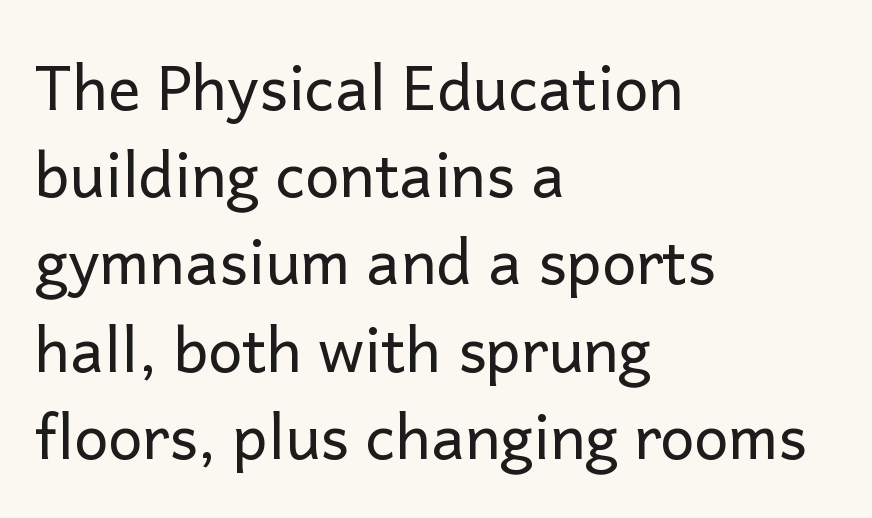
The image shows 61 px regular-weight sans-serif type, upright; set left-aligned, normal line spacing (1.43x), normal letter spacing, not underlined; low stroke contrast and a medium x-height.
